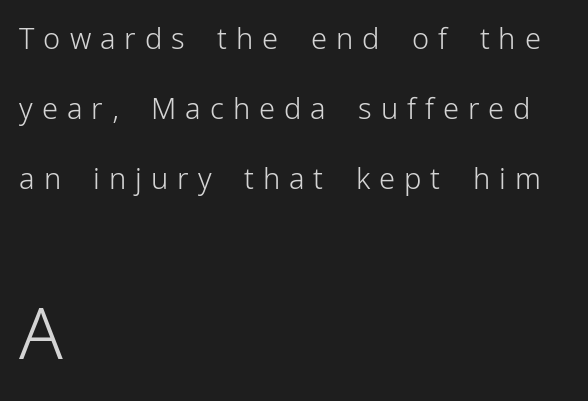
The image shows 72 px light sans-serif type, upright; set left-aligned, loose line spacing (2.41x), unusually wide letter spacing (+0.31 em), not underlined; the second (bottom) block is 2.48x larger; low stroke contrast and a medium x-height.
